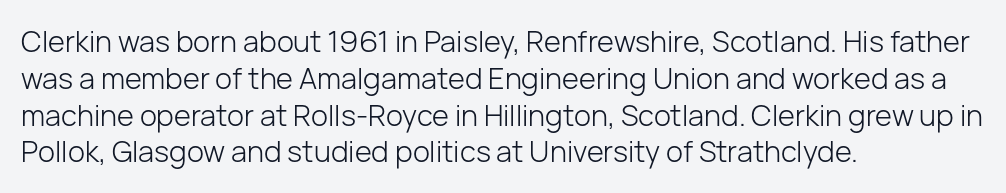
The image shows 29 px light sans-serif type, upright; set left-aligned, normal line spacing (1.27x), normal letter spacing, not underlined; low stroke contrast and a medium x-height.
